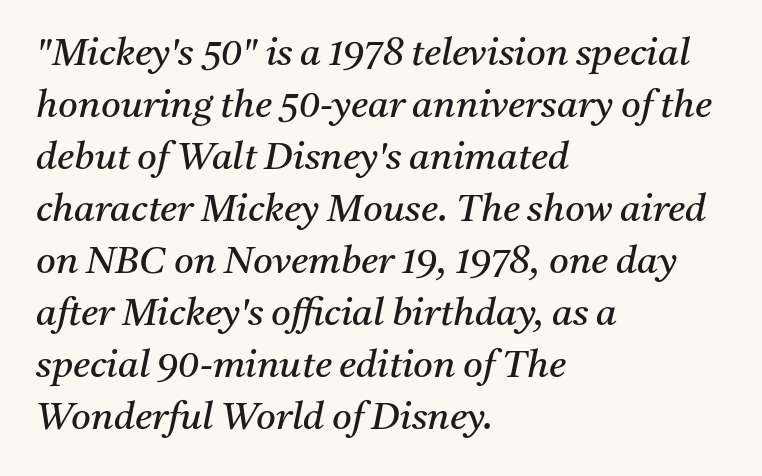
{"serif": "yes", "italic": "yes", "lean": "right", "slant_degrees": 11, "bold": "no", "weight": "regular", "width": "normal", "stroke_contrast": "medium", "x_height": "medium", "monospaced": "no", "underline": "no", "align": "left", "line_spacing": "normal", "line_spacing_ratio": 1.37, "letter_spacing": "normal", "letter_spacing_em": 0.0, "glyph_px": 38}
